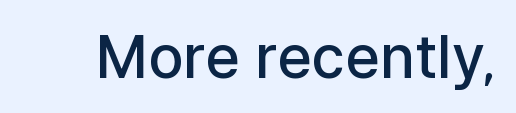
Q: Is the text bold? A: Semi-bold.
Q: Is the text italic (slanted)? A: No, it is upright.
Q: Is the typeface a serif or a sans-serif typeface? A: Sans-serif.
Q: Is the text underlined? A: No.
Q: Is the spacing between letters normal or unusually wide? A: Normal.
Q: Width (condensed, normal, or wide)? A: Normal.
Q: Stroke contrast? A: Low.
Q: x-height? A: Medium.
Q: Monospaced? A: No.
